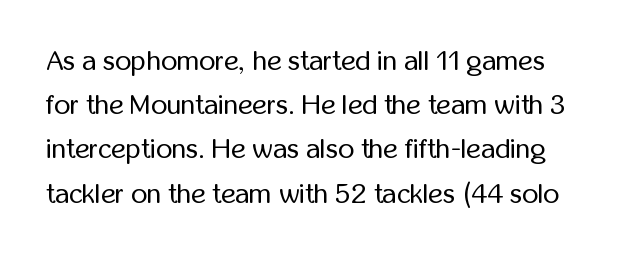
Q: Is the text bold? A: No.
Q: Is the text italic (slanted)? A: No, it is upright.
Q: Is the typeface a serif or a sans-serif typeface? A: Sans-serif.
Q: Is the text underlined? A: No.
Q: Is the spacing between letters normal or unusually wide? A: Normal.
Q: Is the spacing between lines tight, normal or loose? A: Normal.
Q: Width (condensed, normal, or wide)? A: Condensed.
Q: Stroke contrast? A: Low.
Q: x-height? A: Medium.
Q: Monospaced? A: No.
